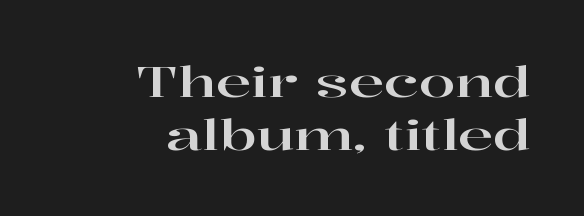
Looks like regular typesetting: each glyph gets only the width it needs. Underline: absent. The gaps between neighbouring characters are ordinary and unremarkable. In terms of posture, this sample is upright. The type family on display is of the serif kind. These lines stack with their right ends in a neat column.
